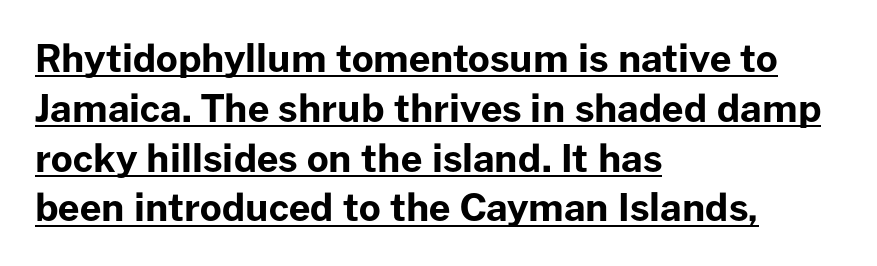
The face used here has the dense, thick strokes of a bold. No italicization has been applied; the sample stays upright. Between one letter and the next there's only the usual sliver of space. The lettering is marked with a stroke running underneath it.
